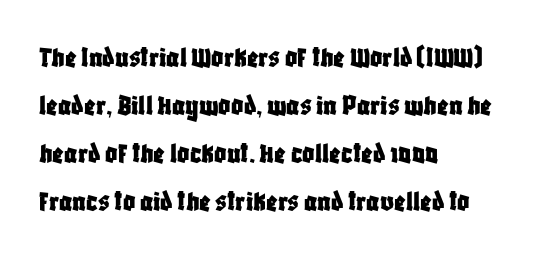
Q: Is the text italic (slanted)? A: No, it is upright.
Q: Is the typeface a serif or a sans-serif typeface? A: Sans-serif.
Q: Is the text underlined? A: No.
Q: How is the paragraph aligned? A: Left-aligned.
Q: Is the spacing between letters normal or unusually wide? A: Normal.
Q: Is the spacing between lines tight, normal or loose? A: Normal.
Q: Width (condensed, normal, or wide)? A: Condensed.
Q: Stroke contrast? A: Low.
Q: x-height? A: Large.
Q: Monospaced? A: No.
